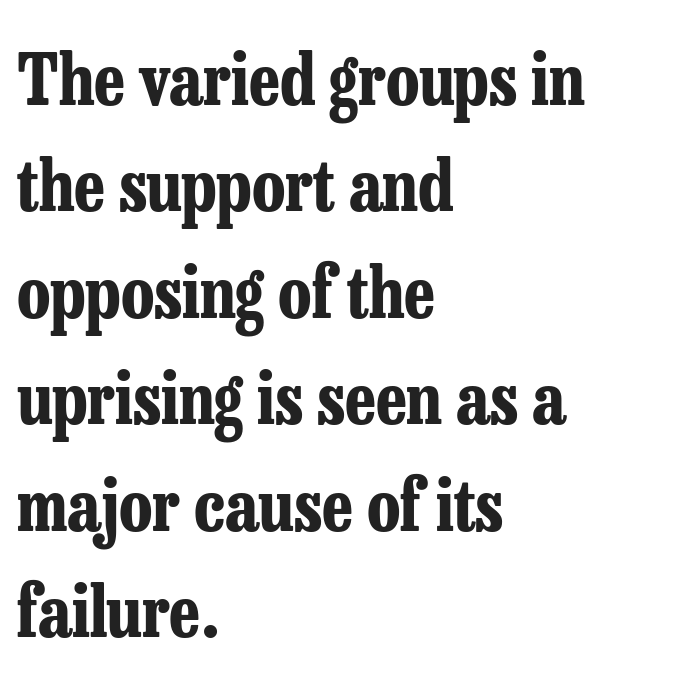
{"serif": "yes", "italic": "no", "bold": "yes", "weight": "bold", "width": "condensed", "stroke_contrast": "low", "x_height": "medium", "monospaced": "no", "underline": "no", "align": "left", "line_spacing": "normal", "line_spacing_ratio": 1.52, "letter_spacing": "normal", "letter_spacing_em": 0.0, "glyph_px": 70}
